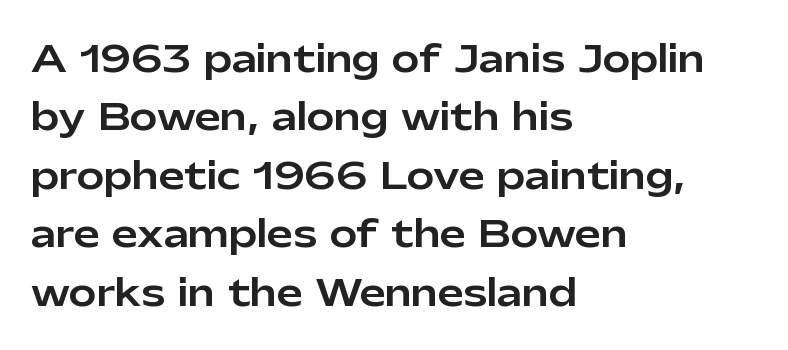
{"serif": "no", "italic": "no", "width": "normal", "stroke_contrast": "low", "x_height": "medium", "monospaced": "no", "underline": "no", "align": "left", "line_spacing": "normal", "line_spacing_ratio": 1.58, "letter_spacing": "normal", "letter_spacing_em": 0.0, "glyph_px": 37}
